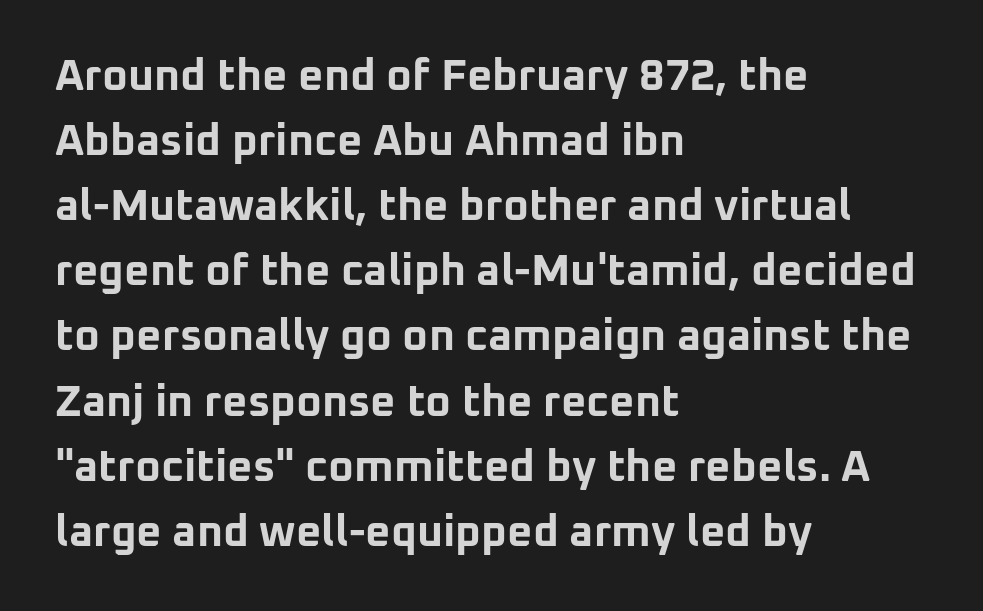
Does the leading feel generous? No, just average. The text was rendered using a sans face with plain stroke endings. This sample uses an upright cut, with every glyph sitting square on the baseline. Proportional: the letters do not fall into vertical columns.
